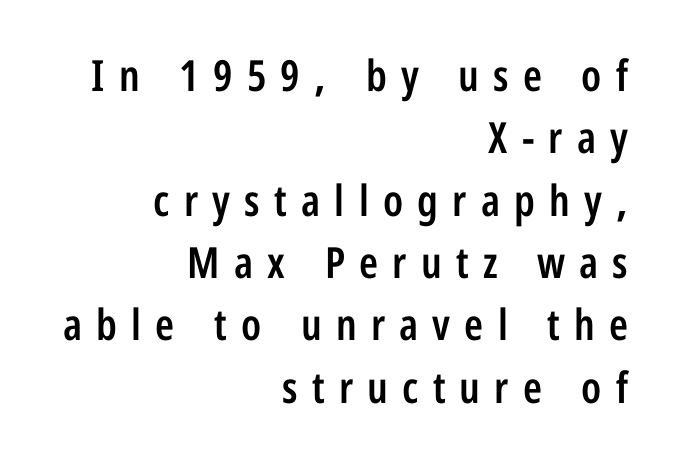
The image shows 43 px semibold, condensed sans-serif type, upright; set right-aligned, normal line spacing (1.45x), unusually wide letter spacing (+0.33 em), not underlined; low stroke contrast and a medium x-height.
